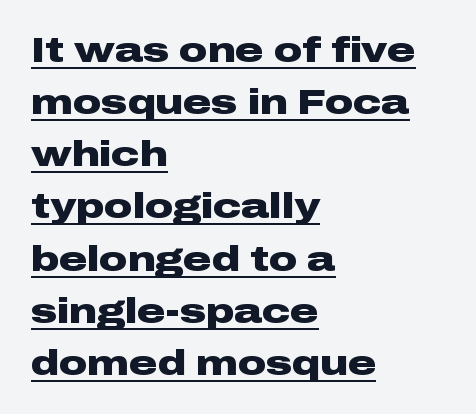
Q: Is the text bold? A: Yes.
Q: Is the text italic (slanted)? A: No, it is upright.
Q: Is the typeface a serif or a sans-serif typeface? A: Sans-serif.
Q: Is the text underlined? A: Yes.
Q: How is the paragraph aligned? A: Left-aligned.
Q: Is the spacing between letters normal or unusually wide? A: Normal.
Q: Is the spacing between lines tight, normal or loose? A: Normal.
Q: Width (condensed, normal, or wide)? A: Wide.
Q: Stroke contrast? A: Low.
Q: x-height? A: Medium.
Q: Monospaced? A: No.
